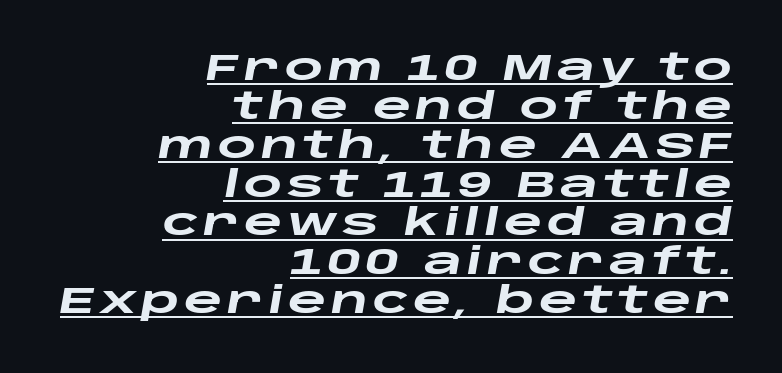
Q: Is the text bold? A: Yes.
Q: Is the text italic (slanted)? A: Yes, it leans right by about 10 degrees.
Q: Is the text underlined? A: Yes.
Q: How is the paragraph aligned? A: Right-aligned.
Q: Is the spacing between lines tight, normal or loose? A: Tight.
Q: Width (condensed, normal, or wide)? A: Wide.
Q: Stroke contrast? A: Low.
Q: x-height? A: Large.
Q: Monospaced? A: No.
